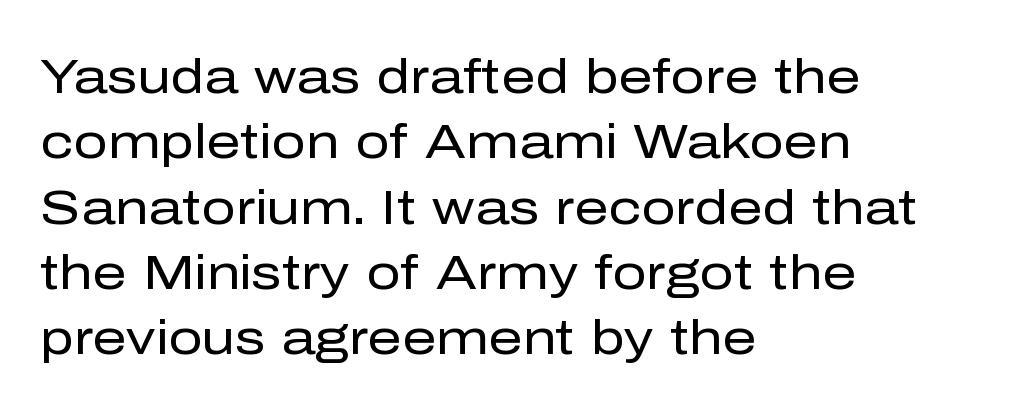
{"serif": "no", "italic": "no", "bold": "no", "weight": "regular", "width": "normal", "stroke_contrast": "low", "x_height": "medium", "monospaced": "no", "underline": "no", "align": "left", "line_spacing": "normal", "line_spacing_ratio": 1.36, "letter_spacing": "normal", "letter_spacing_em": 0.0, "glyph_px": 48}
